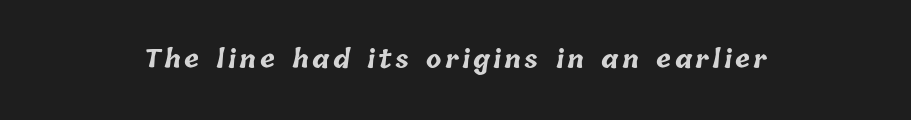
The image shows 25 px bold type; set centered, not underlined.
